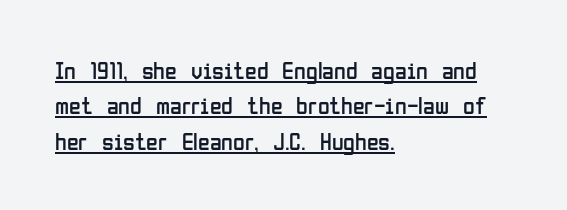
Does extra space separate the letters? No, they use regular spacing. The face used here appears with an underline applied. A typesetter would call this leading conventional body-copy spacing. This is the regular roman posture of the typeface.
